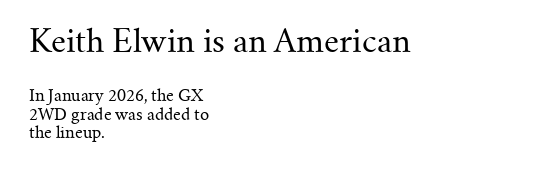
The image shows 31 px regular-weight serif type, upright; set left-aligned, tight line spacing (1.15x), normal letter spacing, not underlined; the first (top) block is 1.94x larger; medium stroke contrast and a small x-height.
